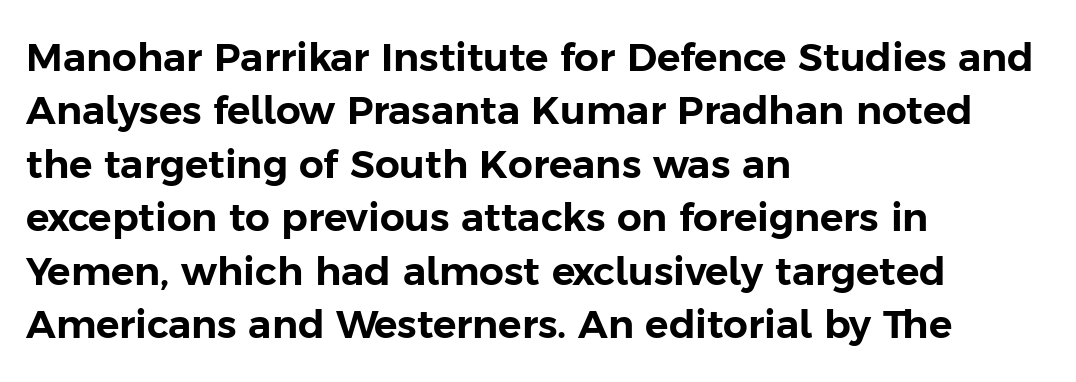
Rows of type keep a routine distance in the vertical direction. The paragraph has a hard left edge and a soft right edge. Classification — sans serif. Upright lettering throughout. Each letter keeps its own natural width here, so spacing adapts to shape.
